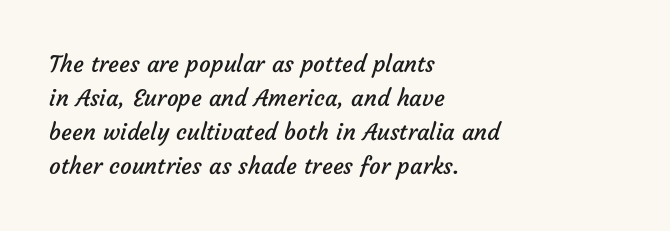
The image shows 23 px text type; set left-aligned, normal line spacing (1.48x), normal letter spacing, not underlined.
